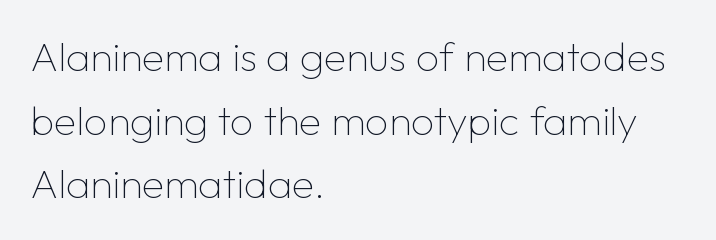
These lines sit exactly where default settings would place them. You could not count columns in this text — the font is proportionally spaced. Think standard paragraph weight, or any step lighter than that. Honestly, the letter spacing is just normal — you wouldn't notice it. The rag falls on the right side of this text block.
